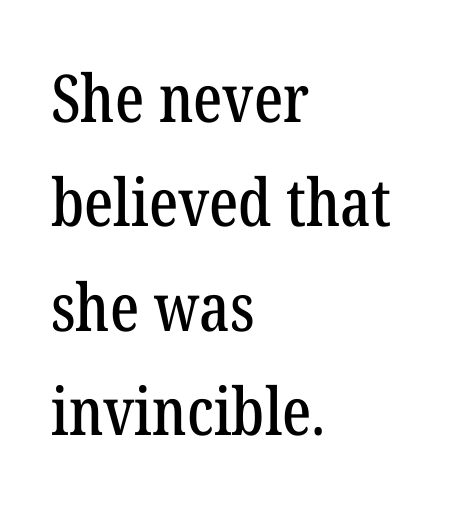
Q: Is the text italic (slanted)? A: No, it is upright.
Q: Is the typeface a serif or a sans-serif typeface? A: Serif.
Q: Is the text underlined? A: No.
Q: How is the paragraph aligned? A: Left-aligned.
Q: Is the spacing between letters normal or unusually wide? A: Normal.
Q: Is the spacing between lines tight, normal or loose? A: Normal.
Q: Width (condensed, normal, or wide)? A: Condensed.
Q: Stroke contrast? A: Low.
Q: x-height? A: Medium.
Q: Monospaced? A: No.
